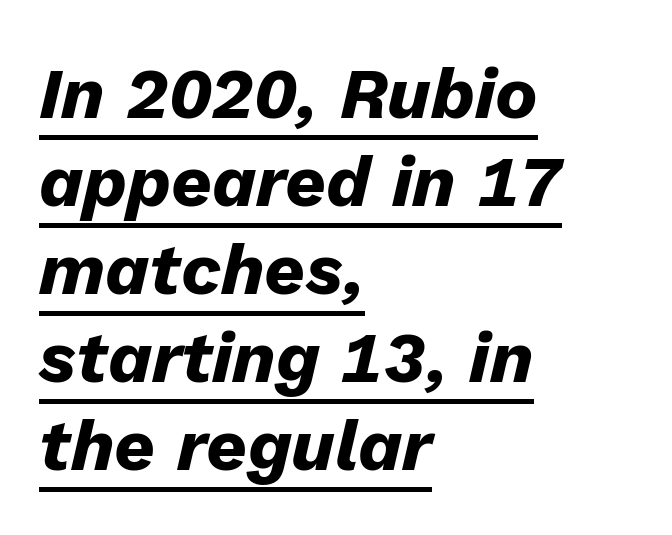
Q: Is the text bold? A: Yes.
Q: Is the text italic (slanted)? A: Yes, it leans right by about 13 degrees.
Q: Is the text underlined? A: Yes.
Q: How is the paragraph aligned? A: Left-aligned.
Q: Is the spacing between letters normal or unusually wide? A: Normal.
Q: Width (condensed, normal, or wide)? A: Normal.
Q: Stroke contrast? A: Low.
Q: x-height? A: Medium.
Q: Monospaced? A: No.
